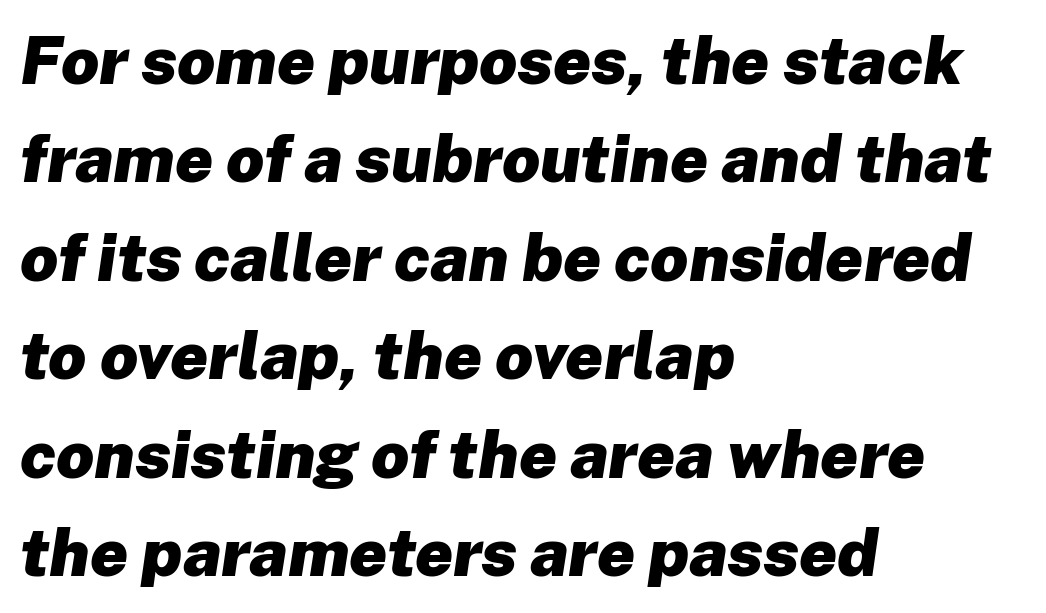
The image shows 67 px heavy type, italic (leaning right); set left-aligned, normal line spacing (1.47x), normal letter spacing, not underlined; low stroke contrast and a medium x-height.
